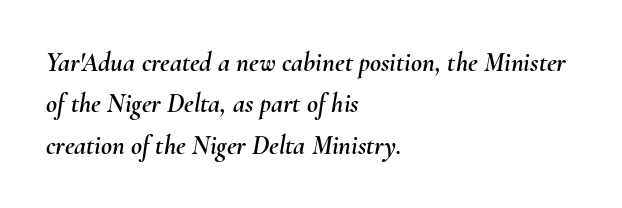
{"italic": "yes", "lean": "right", "slant_degrees": 10, "underline": "no", "align": "left", "line_spacing": "normal", "line_spacing_ratio": 1.53, "letter_spacing": "normal", "letter_spacing_em": 0.0, "glyph_px": 27}
